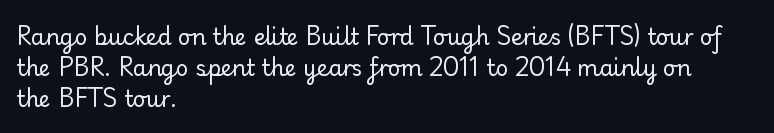
Q: Is the text bold? A: No.
Q: Is the text italic (slanted)? A: No, it is upright.
Q: Is the text underlined? A: No.
Q: How is the paragraph aligned? A: Left-aligned.
Q: Is the spacing between letters normal or unusually wide? A: Normal.
Q: Is the spacing between lines tight, normal or loose? A: Normal.
